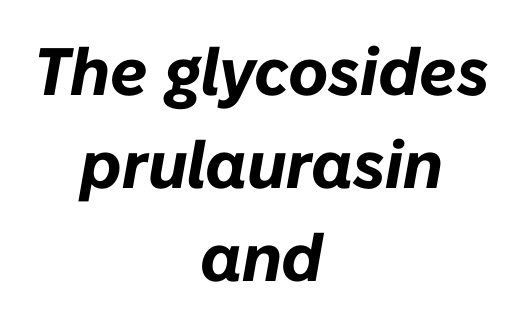
Lines of text with bare space underneath. These lines are centered, leaving both edges ragged. These lines were composed using italics. Summary of weight: heavy, a full bold. Does the leading feel generous? No, just average.
